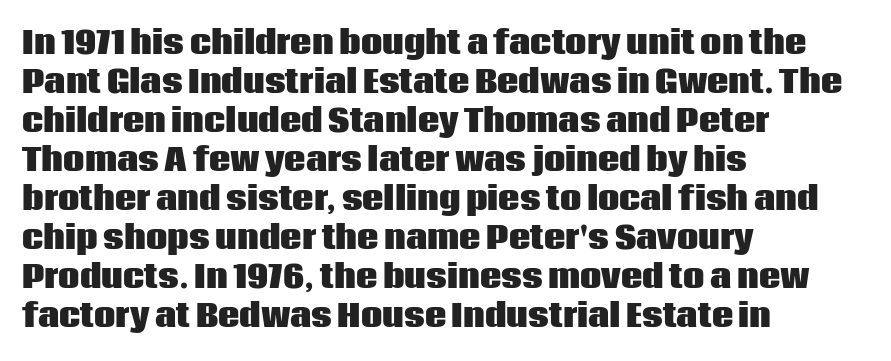
Grotesque or geometric, the face here clearly has no serifs. A typesetter would call this leading conventional body-copy spacing. Rendered with straight, roman letterforms. Line starts are locked; line ends wander.
